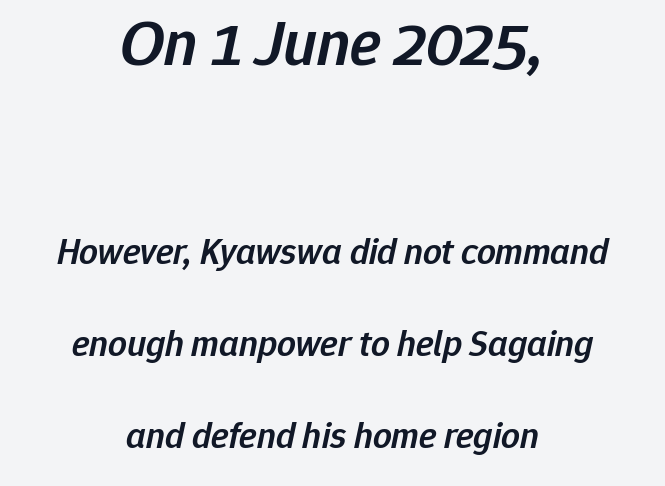
The image shows 65 px semibold type, italic (leaning right); set centered, loose line spacing (2.49x), normal letter spacing, not underlined; the first (top) block is 1.76x larger; low stroke contrast and a medium x-height.
